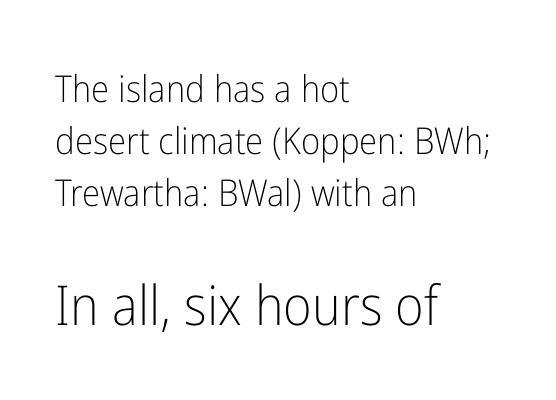
Q: Is the text bold? A: No.
Q: Is the text italic (slanted)? A: No, it is upright.
Q: Is the typeface a serif or a sans-serif typeface? A: Sans-serif.
Q: Is the text underlined? A: No.
Q: How is the paragraph aligned? A: Left-aligned.
Q: Is the spacing between letters normal or unusually wide? A: Normal.
Q: Is the spacing between lines tight, normal or loose? A: Normal.
Q: Which block of text is set in a larger size, the first (top) or the second (bottom)? A: The second (bottom) one.
Q: Width (condensed, normal, or wide)? A: Condensed.
Q: Stroke contrast? A: Low.
Q: x-height? A: Medium.
Q: Monospaced? A: No.
